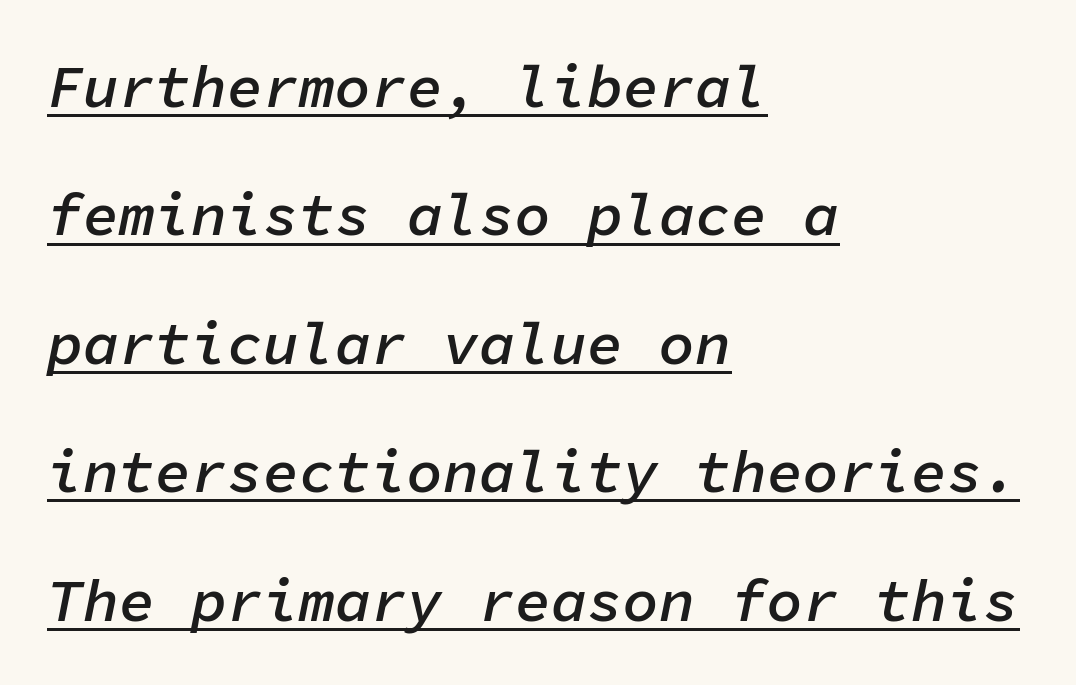
{"italic": "yes", "lean": "right", "slant_degrees": 11, "bold": "semi", "weight": "semibold", "width": "normal", "stroke_contrast": "low", "x_height": "medium", "monospaced": "yes", "underline": "yes", "align": "left", "line_spacing": "loose", "line_spacing_ratio": 2.14, "letter_spacing": "normal", "letter_spacing_em": 0.0, "glyph_px": 60}
